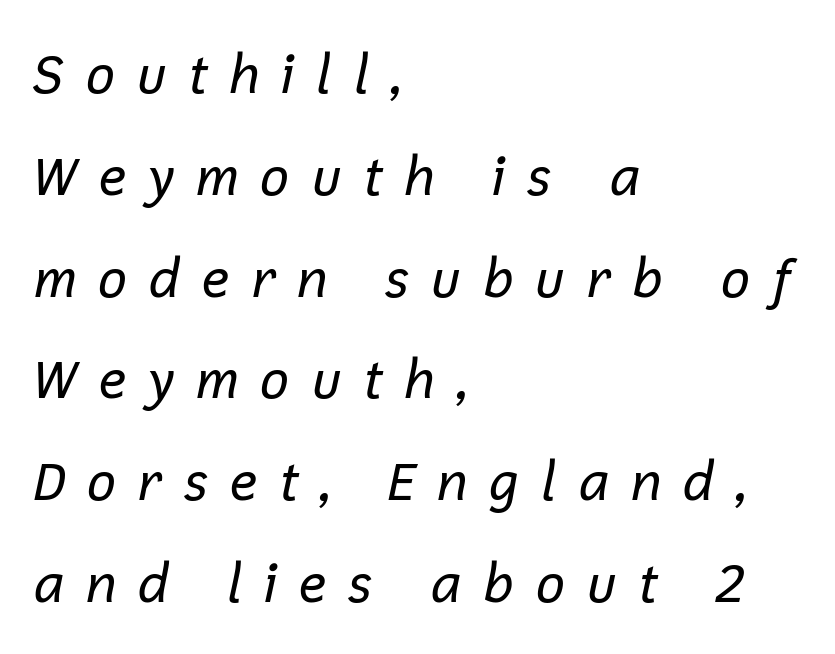
The image shows 53 px regular-weight type, italic (leaning right); set left-aligned, loose line spacing (1.92x), unusually wide letter spacing (+0.37 em), not underlined; low stroke contrast and a medium x-height.
